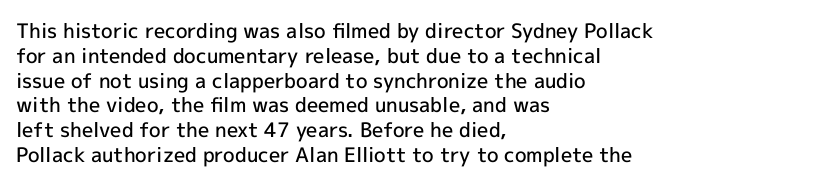
Q: Is the text bold? A: Semi-bold.
Q: Is the text italic (slanted)? A: No, it is upright.
Q: Is the text underlined? A: No.
Q: How is the paragraph aligned? A: Left-aligned.
Q: Is the spacing between letters normal or unusually wide? A: Normal.
